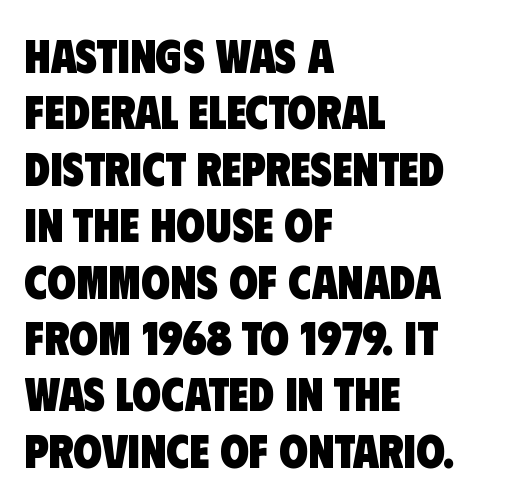
Q: Is the text bold? A: Yes.
Q: Is the typeface a serif or a sans-serif typeface? A: Sans-serif.
Q: Is the text underlined? A: No.
Q: How is the paragraph aligned? A: Left-aligned.
Q: Is the spacing between letters normal or unusually wide? A: Normal.
Q: Width (condensed, normal, or wide)? A: Condensed.
Q: Stroke contrast? A: Low.
Q: x-height? A: Large.
Q: Monospaced? A: No.
